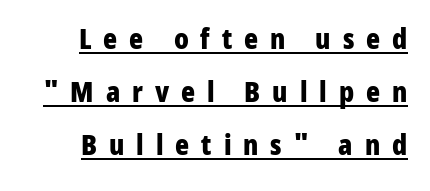
{"serif": "no", "italic": "no", "bold": "yes", "weight": "bold", "width": "condensed", "stroke_contrast": "low", "x_height": "medium", "monospaced": "no", "underline": "yes", "line_spacing_ratio": 1.83, "letter_spacing": "wide", "letter_spacing_em": 0.41, "glyph_px": 29}
